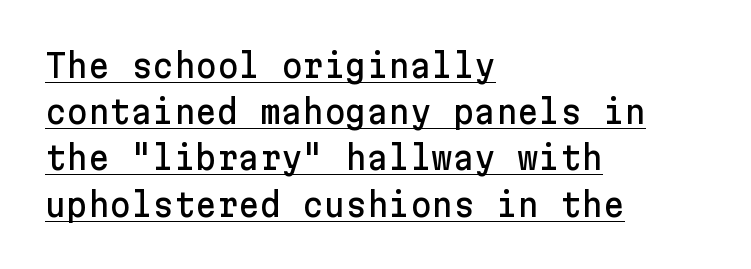
{"serif": "no", "italic": "no", "width": "normal", "stroke_contrast": "low", "x_height": "medium", "underline": "yes", "align": "left", "line_spacing": "normal", "line_spacing_ratio": 1.4, "letter_spacing": "normal", "letter_spacing_em": 0.0, "glyph_px": 33}
